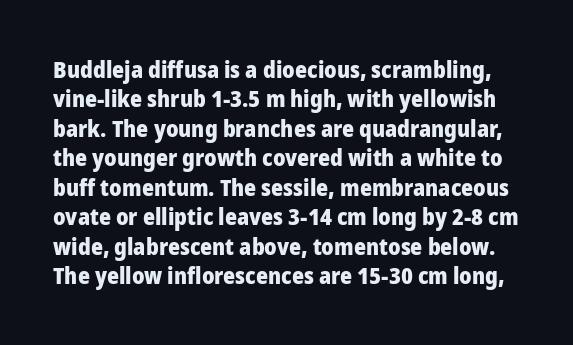
Q: Is the text bold? A: Yes.
Q: Is the text italic (slanted)? A: No, it is upright.
Q: Is the text underlined? A: No.
Q: Is the spacing between letters normal or unusually wide? A: Normal.
Q: Is the spacing between lines tight, normal or loose? A: Normal.
